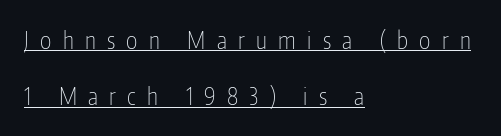
The typesetting does not lean heavy: it is not bold. The rendering uses a large line-height, opening up the rows. This sample is left-justified, so line endings fall wherever the words run out. Upright lettering throughout.
